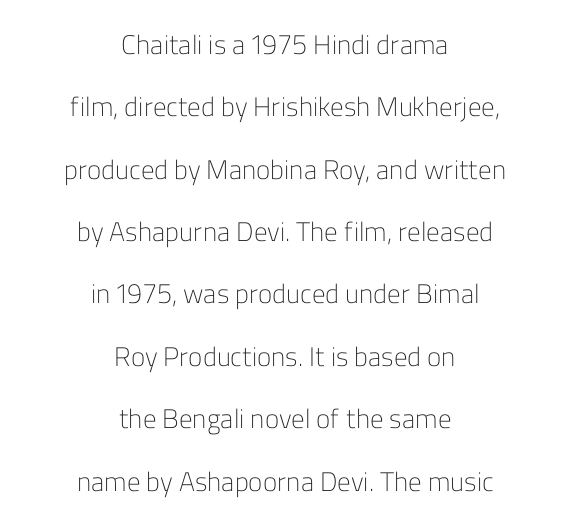
The image shows 27 px text type, upright; set centered, loose line spacing (2.31x), normal letter spacing, not underlined.
